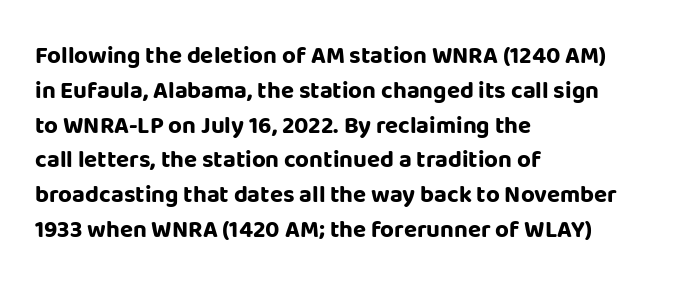
The image shows 24 px bold type, upright; set left-aligned, normal line spacing (1.45x), normal letter spacing, not underlined.
